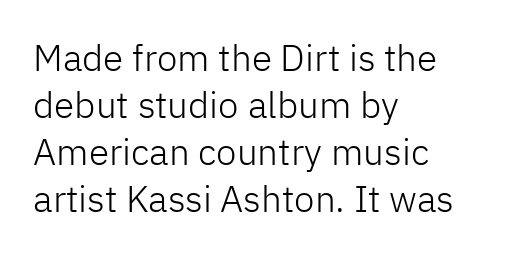
Q: Is the text bold? A: No.
Q: Is the text italic (slanted)? A: No, it is upright.
Q: Is the typeface a serif or a sans-serif typeface? A: Sans-serif.
Q: Is the text underlined? A: No.
Q: How is the paragraph aligned? A: Left-aligned.
Q: Is the spacing between letters normal or unusually wide? A: Normal.
Q: Is the spacing between lines tight, normal or loose? A: Normal.
Q: Width (condensed, normal, or wide)? A: Normal.
Q: Stroke contrast? A: Low.
Q: x-height? A: Medium.
Q: Monospaced? A: No.
